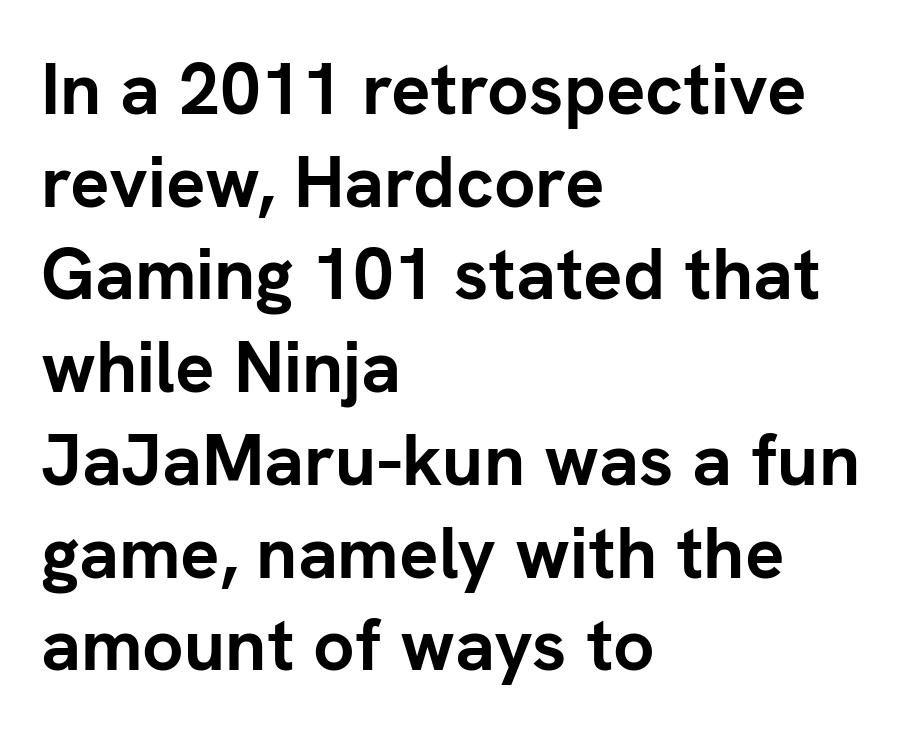
The image shows 73 px semibold sans-serif type, upright; set left-aligned, normal line spacing (1.27x), normal letter spacing, not underlined; low stroke contrast and a medium x-height.
